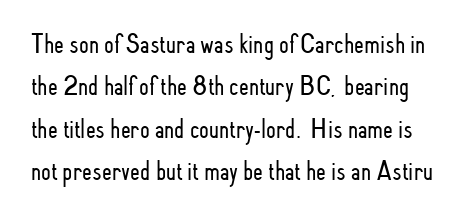
Q: Is the text bold? A: No.
Q: Is the text italic (slanted)? A: No, it is upright.
Q: Is the typeface a serif or a sans-serif typeface? A: Sans-serif.
Q: Is the text underlined? A: No.
Q: Is the spacing between letters normal or unusually wide? A: Normal.
Q: Is the spacing between lines tight, normal or loose? A: Normal.
Q: Width (condensed, normal, or wide)? A: Condensed.
Q: Stroke contrast? A: Low.
Q: x-height? A: Small.
Q: Monospaced? A: No.
